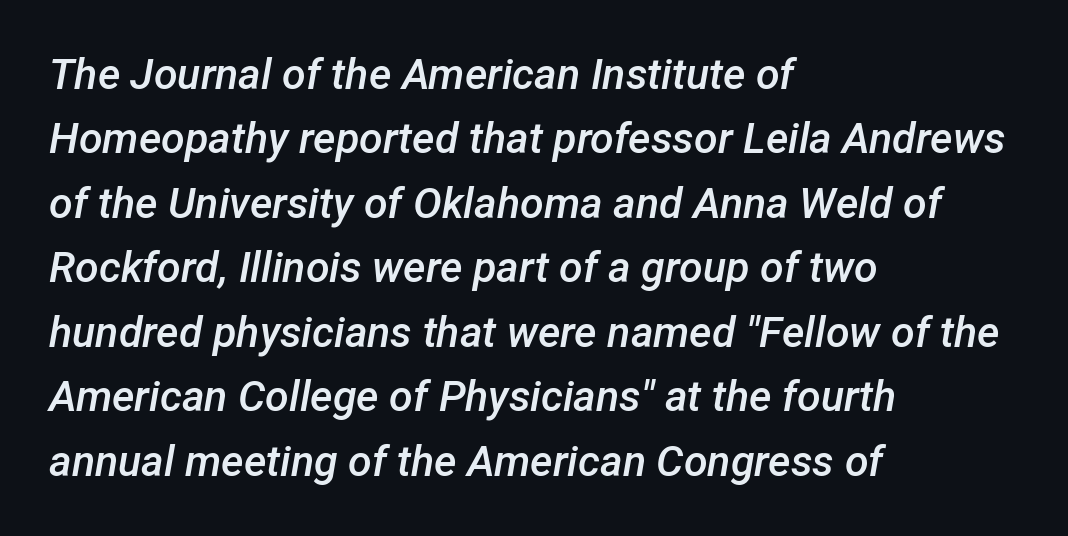
Q: Is the text bold? A: Semi-bold.
Q: Is the text italic (slanted)? A: Yes, it leans right by about 12 degrees.
Q: Is the text underlined? A: No.
Q: How is the paragraph aligned? A: Left-aligned.
Q: Is the spacing between letters normal or unusually wide? A: Normal.
Q: Is the spacing between lines tight, normal or loose? A: Normal.
Q: Width (condensed, normal, or wide)? A: Normal.
Q: Stroke contrast? A: Low.
Q: x-height? A: Medium.
Q: Monospaced? A: No.
